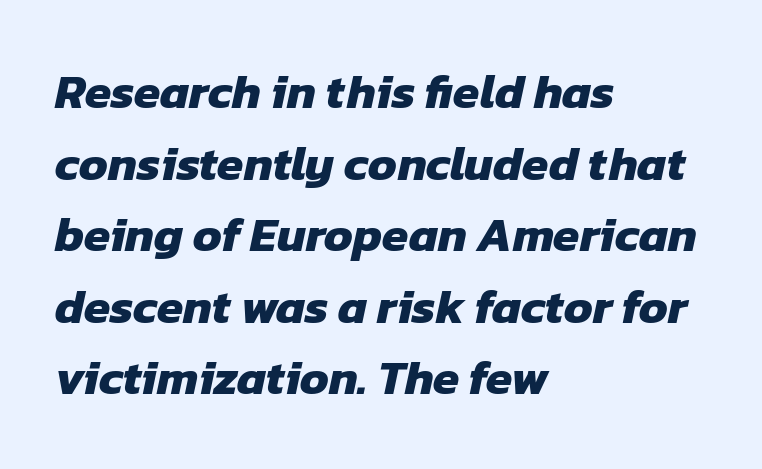
Q: Is the text bold? A: Yes.
Q: Is the typeface a serif or a sans-serif typeface? A: Sans-serif.
Q: Is the text underlined? A: No.
Q: How is the paragraph aligned? A: Left-aligned.
Q: Is the spacing between letters normal or unusually wide? A: Normal.
Q: Is the spacing between lines tight, normal or loose? A: Normal.
Q: Width (condensed, normal, or wide)? A: Normal.
Q: Stroke contrast? A: Low.
Q: x-height? A: Medium.
Q: Monospaced? A: No.
